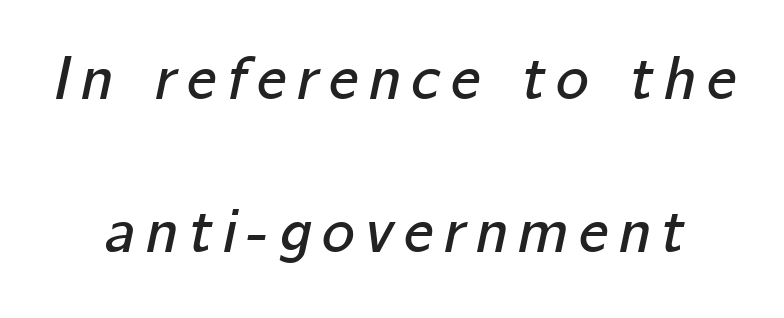
Check under the words: just untouched page. Think of a printed novel: that variable character pitch is what you see here. The lettering tilts uniformly, giving the passage an italic look. Quick note: interline space is abundant.
